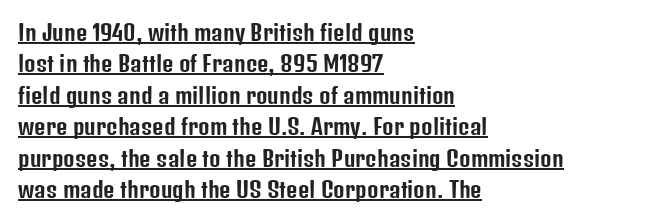
{"italic": "no", "underline": "yes", "align": "left", "line_spacing": "normal", "line_spacing_ratio": 1.43, "letter_spacing": "normal", "letter_spacing_em": 0.0, "glyph_px": 22}
